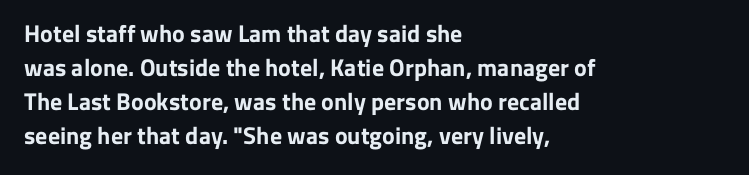
{"italic": "no", "bold": "yes", "underline": "no", "align": "left", "line_spacing": "normal", "line_spacing_ratio": 1.42, "letter_spacing": "normal", "letter_spacing_em": 0.0, "glyph_px": 24}
